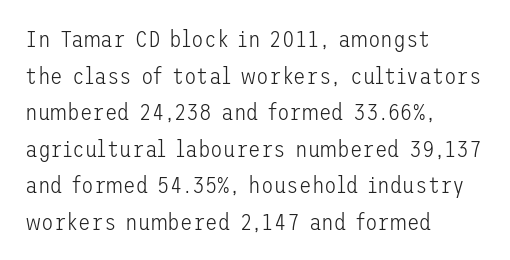
Notice how descenders clear the ascenders below comfortably — that's standard leading. Heft: none added — not bold. Posture: upright roman. The tracking reads as untouched default to a designer's eye. If you drew a ruler down the left edge, every line would touch it.
